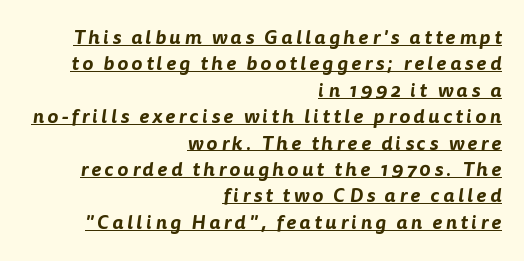
The passage shown is underscored from start to finish. Typeset ragged left — the right edge is the straight one. A normal amount of white space separates one row of letters from the next.
